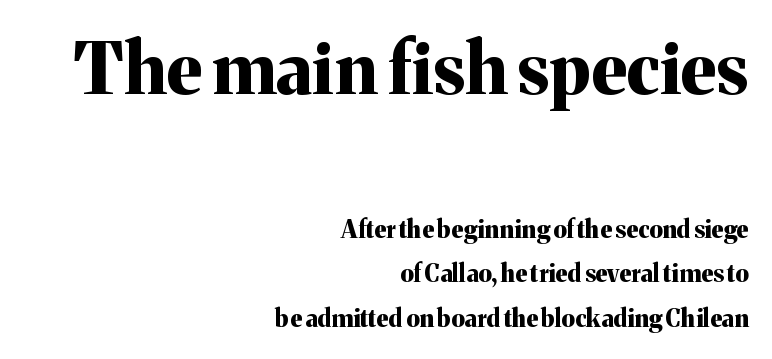
{"serif": "yes", "italic": "no", "bold": "yes", "weight": "bold", "width": "normal", "stroke_contrast": "medium", "x_height": "medium", "monospaced": "no", "underline": "no", "align": "right", "line_spacing_ratio": 1.87, "letter_spacing": "normal", "letter_spacing_em": 0.0, "larger_block": "first", "size_ratio": 2.96, "glyph_px": 71}
